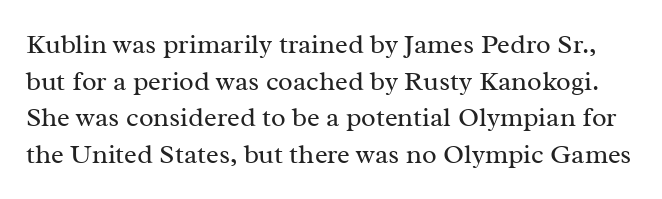
{"italic": "no", "bold": "no", "underline": "no", "line_spacing": "normal", "line_spacing_ratio": 1.36, "letter_spacing": "normal", "letter_spacing_em": 0.0, "glyph_px": 27}
